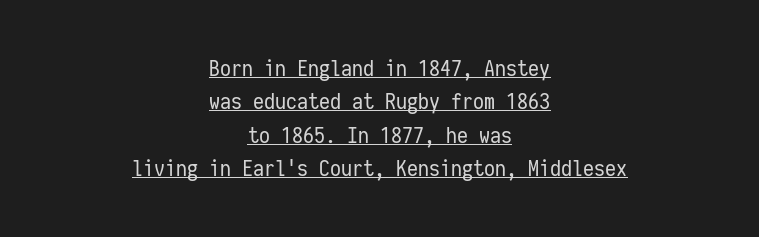
The image shows 22 px text type, upright; set centered, normal line spacing (1.52x), normal letter spacing, underlined.
